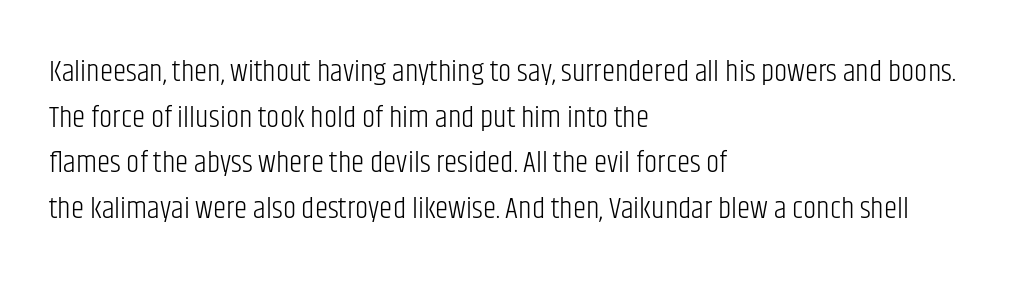
Q: Is the text bold? A: No.
Q: Is the text italic (slanted)? A: No, it is upright.
Q: Is the typeface a serif or a sans-serif typeface? A: Sans-serif.
Q: Is the text underlined? A: No.
Q: How is the paragraph aligned? A: Left-aligned.
Q: Is the spacing between letters normal or unusually wide? A: Normal.
Q: Is the spacing between lines tight, normal or loose? A: Normal.
Q: Width (condensed, normal, or wide)? A: Condensed.
Q: Stroke contrast? A: Low.
Q: x-height? A: Large.
Q: Monospaced? A: No.
